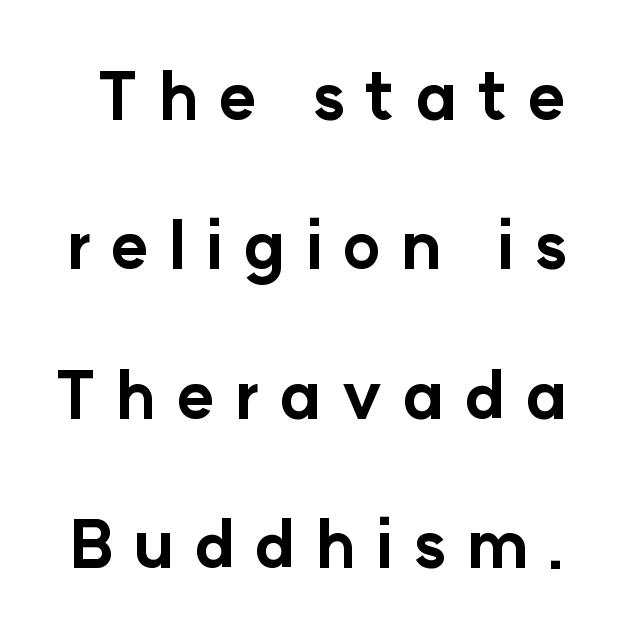
The image shows 65 px bold sans-serif type, upright; set loose line spacing (2.3x), unusually wide letter spacing (+0.3 em), not underlined; low stroke contrast and a medium x-height.
